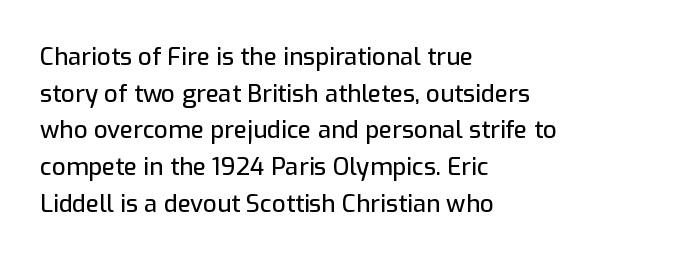
{"italic": "no", "underline": "no", "align": "left", "line_spacing": "normal", "line_spacing_ratio": 1.53, "letter_spacing": "normal", "letter_spacing_em": 0.0, "glyph_px": 24}
